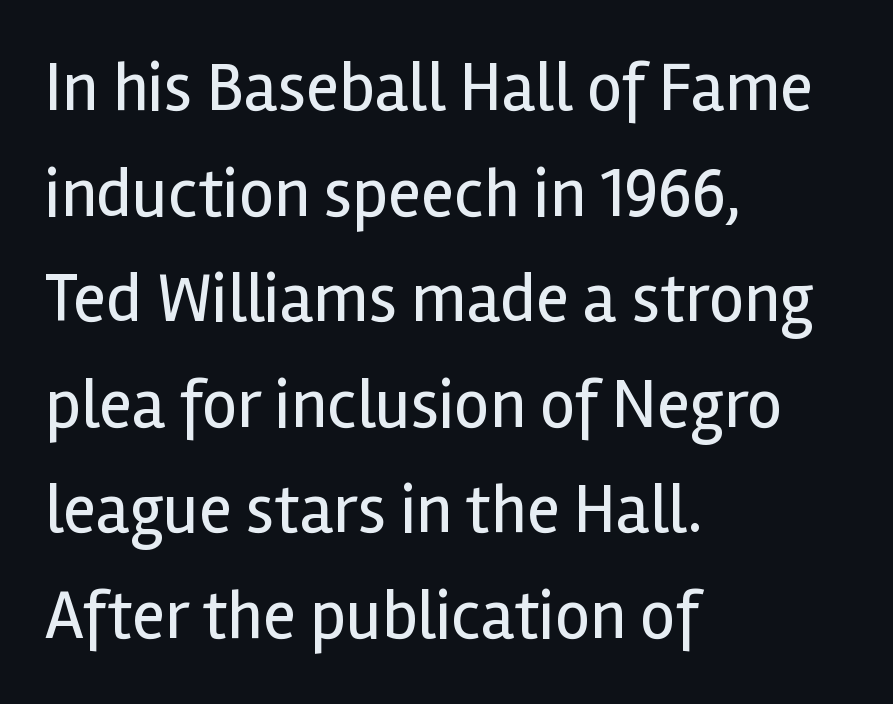
The image shows 69 px regular-weight sans-serif type, upright; set left-aligned, normal line spacing (1.53x), normal letter spacing, not underlined; a medium x-height.
